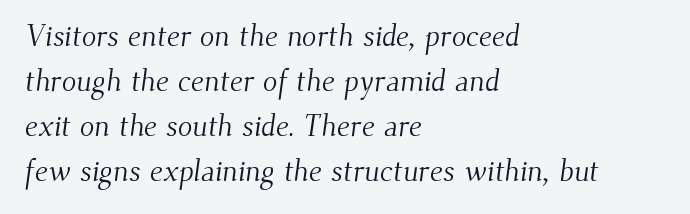
The image shows 30 px light serif type; set left-aligned, normal line spacing (1.5x), normal letter spacing, not underlined; medium stroke contrast and a small x-height.
